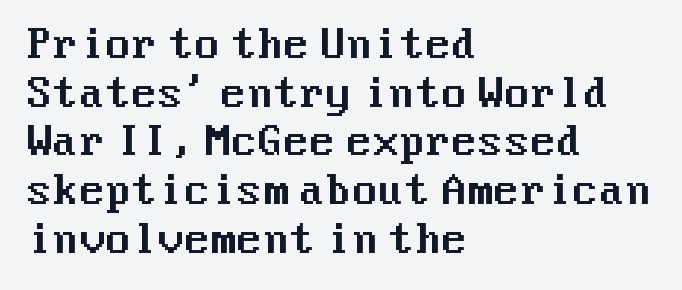
{"serif": "no", "italic": "no", "width": "normal", "stroke_contrast": "medium", "x_height": "medium", "underline": "no", "align": "left", "line_spacing": "normal", "line_spacing_ratio": 1.28, "letter_spacing": "normal", "letter_spacing_em": 0.0, "glyph_px": 38}
